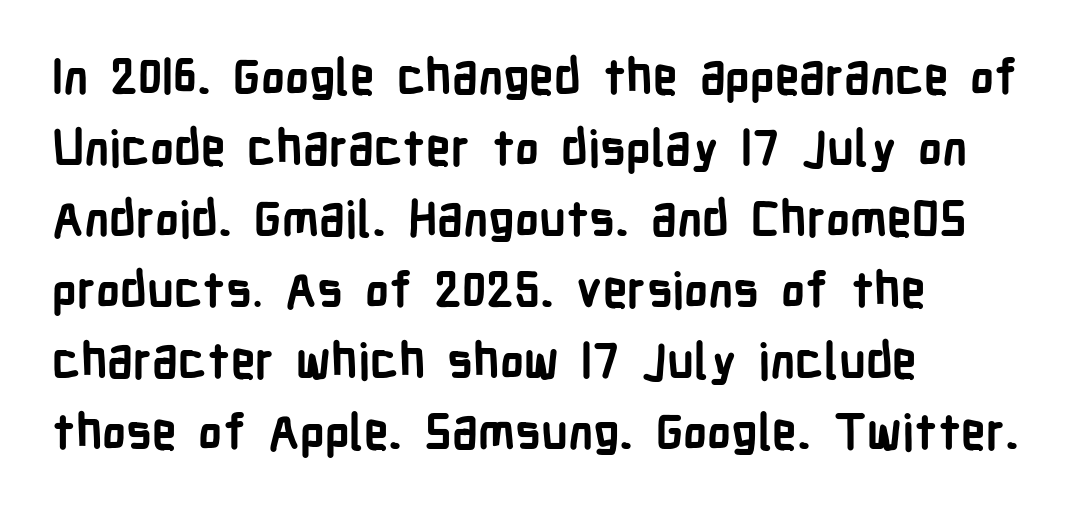
Q: Is the text bold? A: Yes.
Q: Is the text italic (slanted)? A: No, it is upright.
Q: Is the typeface a serif or a sans-serif typeface? A: Sans-serif.
Q: Is the text underlined? A: No.
Q: How is the paragraph aligned? A: Left-aligned.
Q: Is the spacing between letters normal or unusually wide? A: Normal.
Q: Is the spacing between lines tight, normal or loose? A: Normal.
Q: Width (condensed, normal, or wide)? A: Condensed.
Q: Stroke contrast? A: Low.
Q: x-height? A: Medium.
Q: Monospaced? A: No.
